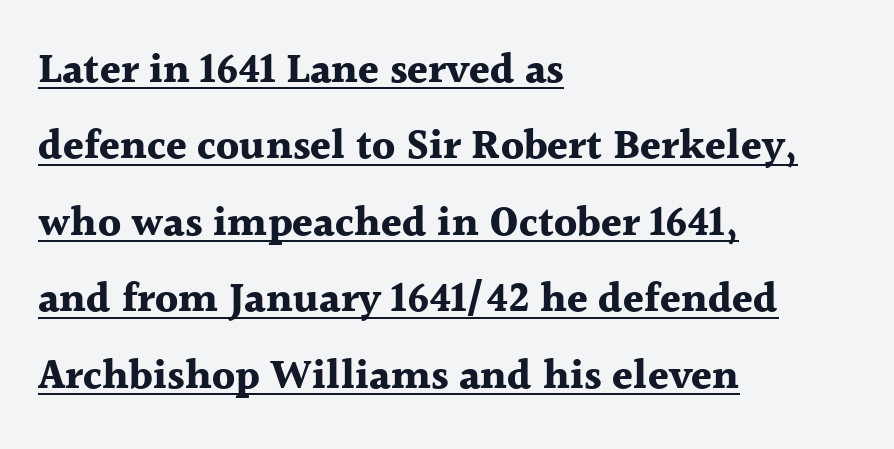
Examine the stroke ends and you'll spot serifs. Each letter keeps its own natural width here, so spacing adapts to shape. This rendering leaves character spacing at its baseline value. Somebody hit Ctrl+U on this one — the words are underlined. Which margin do the lines hug? The left one — the right edge is uneven. On the weight axis this lands at bold, roughly 700.
